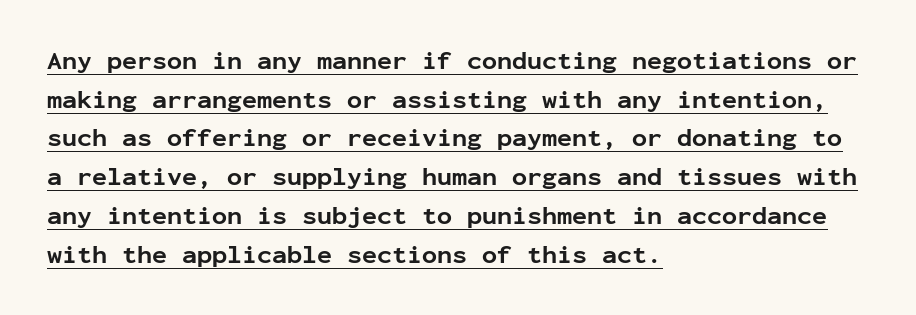
Every letter is thick-stroked: bold, no question. You can see a thin bar hugging the bottom of the glyphs. If you measured baseline to baseline, you'd find a middling distance. These lines stack with their left ends in a neat column.
